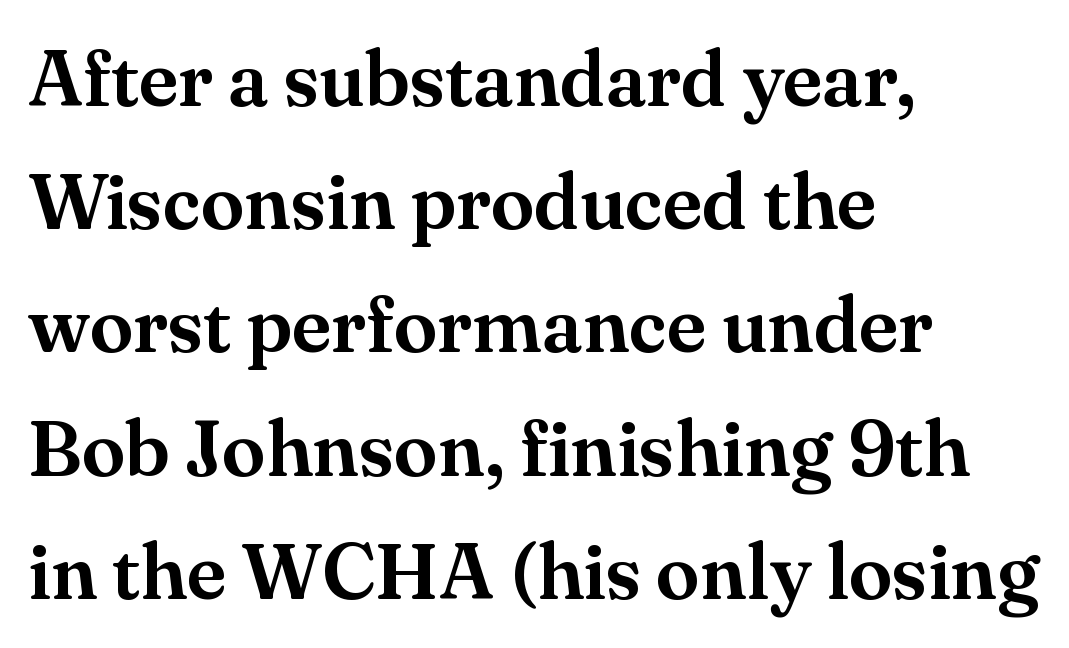
{"serif": "yes", "italic": "no", "width": "normal", "stroke_contrast": "medium", "x_height": "small", "monospaced": "no", "underline": "no", "align": "left", "line_spacing": "normal", "line_spacing_ratio": 1.56, "letter_spacing": "normal", "letter_spacing_em": 0.0, "glyph_px": 79}
